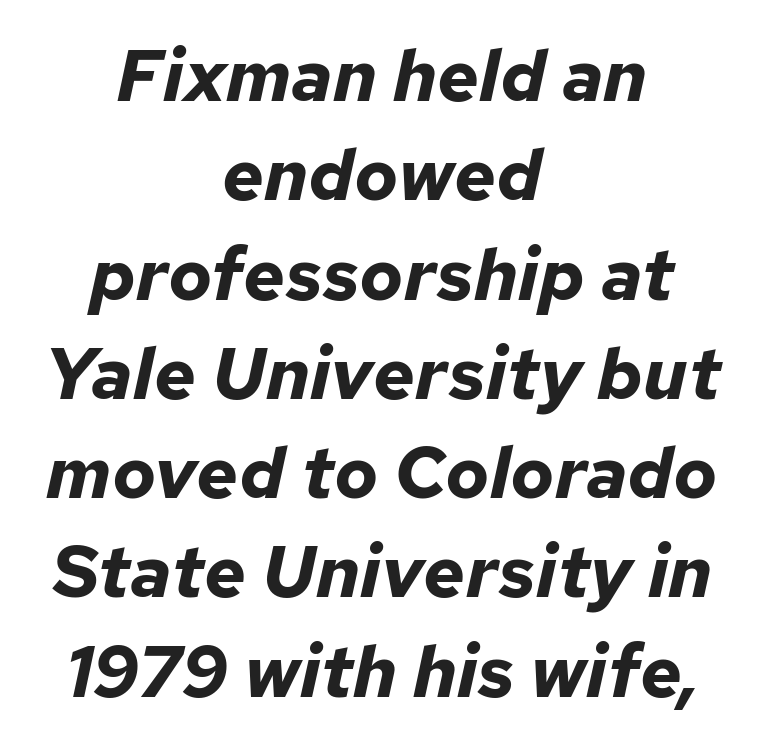
The image shows 73 px bold type, italic (leaning right); set centered, normal line spacing (1.36x), normal letter spacing, not underlined; low stroke contrast and a medium x-height.
